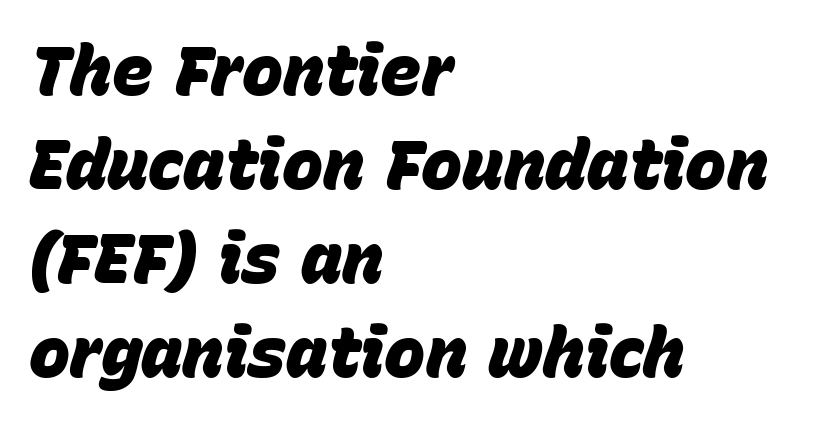
{"italic": "yes", "lean": "right", "slant_degrees": 15, "bold": "yes", "weight": "heavy", "width": "normal", "stroke_contrast": "low", "x_height": "large", "monospaced": "no", "underline": "no", "align": "left", "line_spacing": "normal", "line_spacing_ratio": 1.36, "letter_spacing": "normal", "letter_spacing_em": 0.0, "glyph_px": 69}
